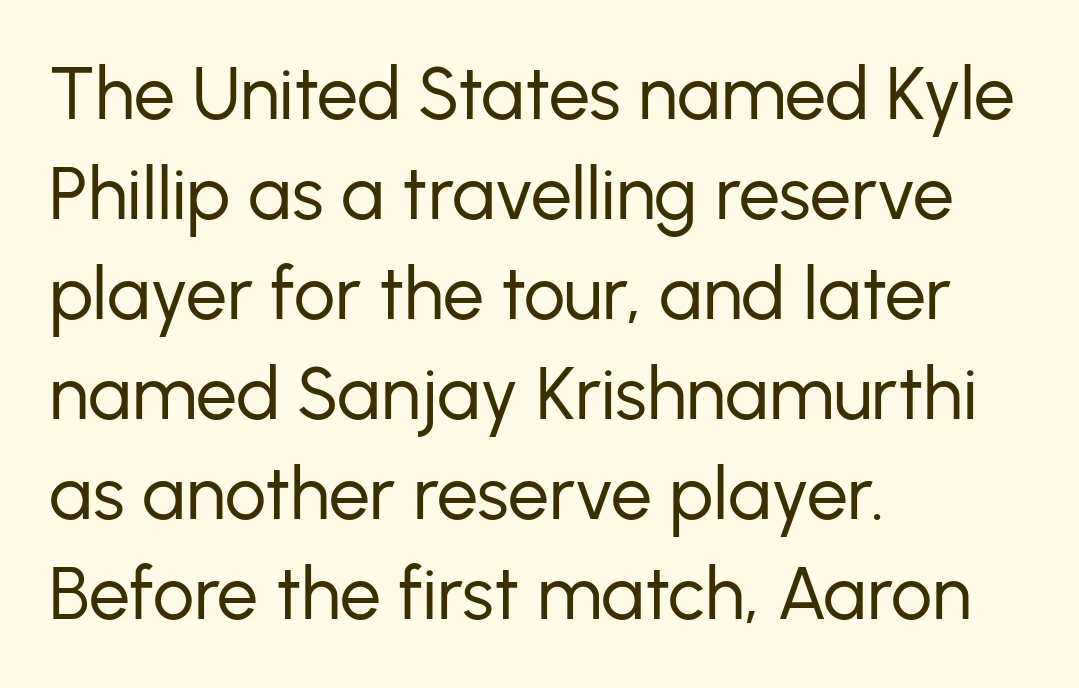
Q: Is the text bold? A: No.
Q: Is the text italic (slanted)? A: No, it is upright.
Q: Is the typeface a serif or a sans-serif typeface? A: Sans-serif.
Q: Is the text underlined? A: No.
Q: How is the paragraph aligned? A: Left-aligned.
Q: Is the spacing between letters normal or unusually wide? A: Normal.
Q: Is the spacing between lines tight, normal or loose? A: Normal.
Q: Width (condensed, normal, or wide)? A: Normal.
Q: Stroke contrast? A: Low.
Q: x-height? A: Medium.
Q: Monospaced? A: No.
